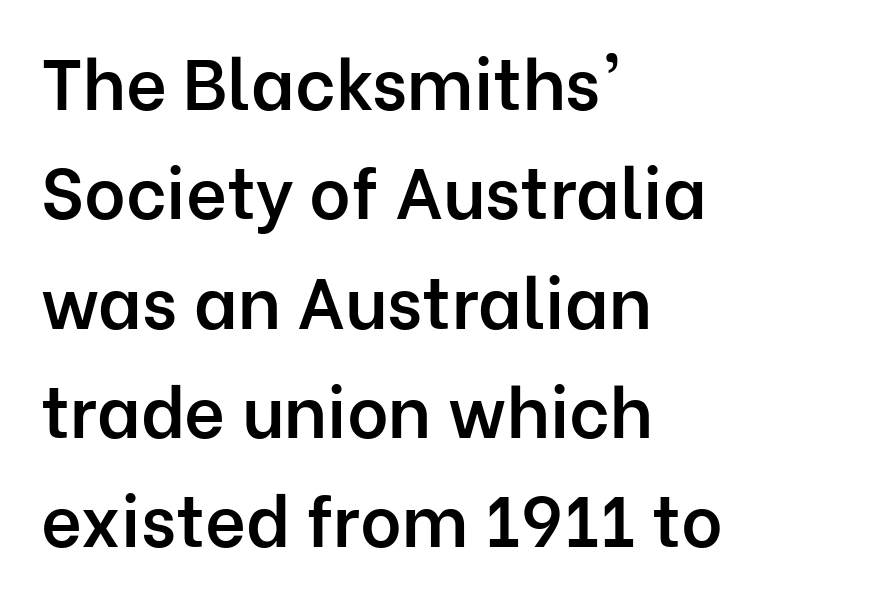
Q: Is the text bold? A: Semi-bold.
Q: Is the text italic (slanted)? A: No, it is upright.
Q: Is the typeface a serif or a sans-serif typeface? A: Sans-serif.
Q: Is the text underlined? A: No.
Q: How is the paragraph aligned? A: Left-aligned.
Q: Is the spacing between letters normal or unusually wide? A: Normal.
Q: Is the spacing between lines tight, normal or loose? A: Normal.
Q: Width (condensed, normal, or wide)? A: Normal.
Q: Stroke contrast? A: Low.
Q: x-height? A: Medium.
Q: Monospaced? A: No.
